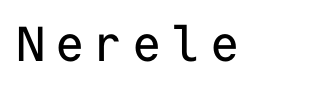
Q: Is the text italic (slanted)? A: No, it is upright.
Q: Is the typeface a serif or a sans-serif typeface? A: Sans-serif.
Q: Is the text underlined? A: No.
Q: Width (condensed, normal, or wide)? A: Normal.
Q: Stroke contrast? A: Low.
Q: x-height? A: Medium.
Q: Monospaced? A: Yes.
